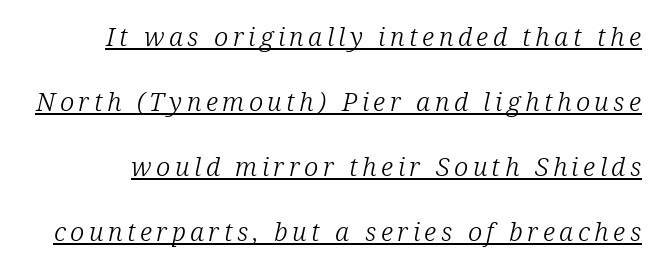
Notice the wide empty band between every row — that's loose leading. Caption: face not bold, strokes unweighted. Looking at the ascenders, they clearly lean. Each line of the rendering has a horizontal stroke beneath the glyphs.
